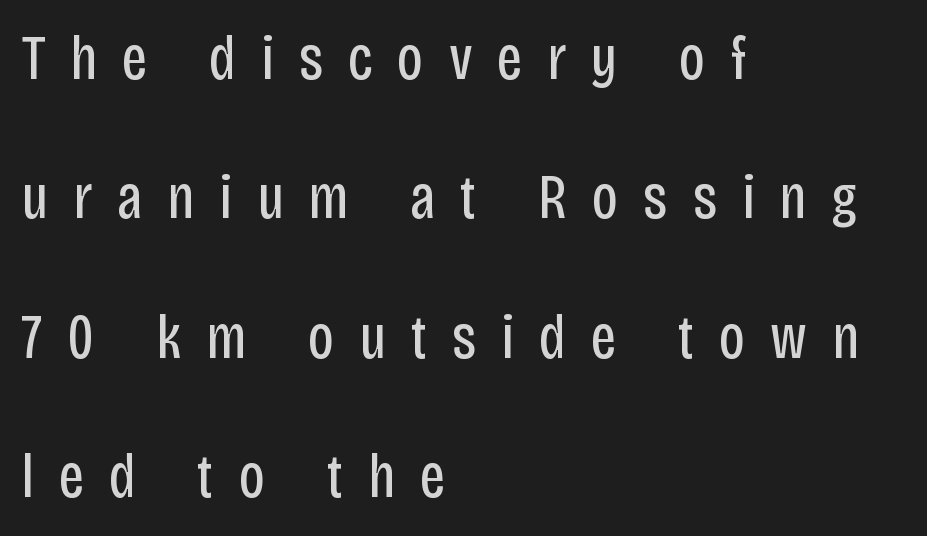
Each letter keeps its own natural width here, so spacing adapts to shape. Every character sits straight up, as roman type does. The type is letterspaced generously, with wide tracking. The font sits on the lighter half of the weight spectrum, regular included.
